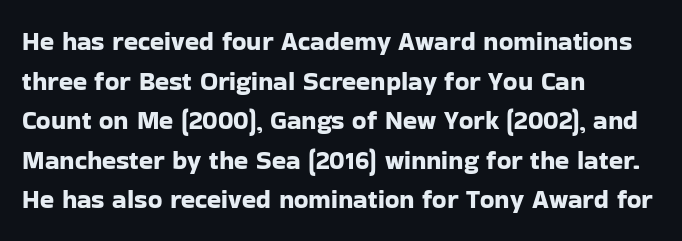
{"italic": "no", "underline": "no", "align": "left", "line_spacing": "normal", "line_spacing_ratio": 1.52, "letter_spacing": "normal", "letter_spacing_em": 0.0, "glyph_px": 26}
